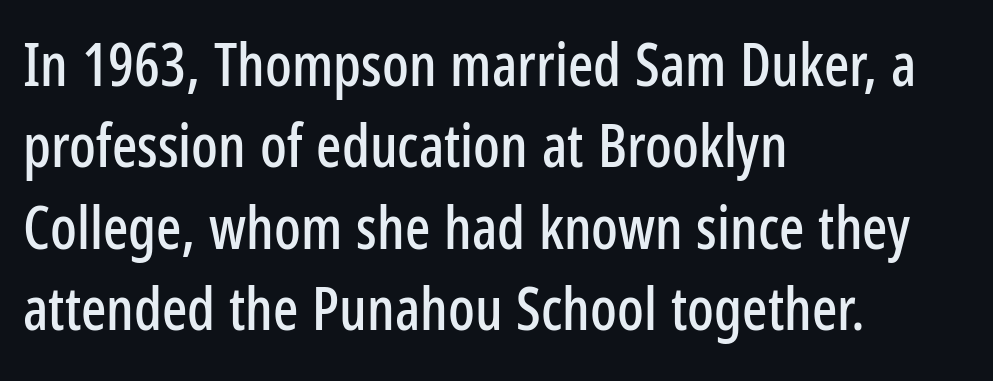
Q: Is the text italic (slanted)? A: No, it is upright.
Q: Is the typeface a serif or a sans-serif typeface? A: Sans-serif.
Q: Is the text underlined? A: No.
Q: How is the paragraph aligned? A: Left-aligned.
Q: Is the spacing between letters normal or unusually wide? A: Normal.
Q: Is the spacing between lines tight, normal or loose? A: Normal.
Q: Width (condensed, normal, or wide)? A: Condensed.
Q: Stroke contrast? A: Low.
Q: x-height? A: Medium.
Q: Monospaced? A: No.
